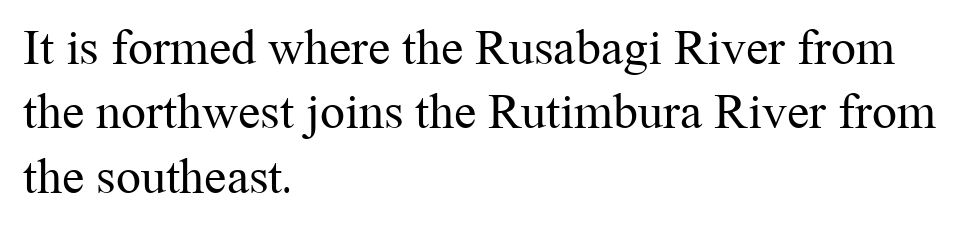
{"serif": "yes", "italic": "no", "bold": "no", "weight": "regular", "width": "normal", "stroke_contrast": "medium", "x_height": "medium", "monospaced": "no", "underline": "no", "align": "left", "line_spacing": "normal", "line_spacing_ratio": 1.29, "letter_spacing": "normal", "letter_spacing_em": 0.0, "glyph_px": 50}
